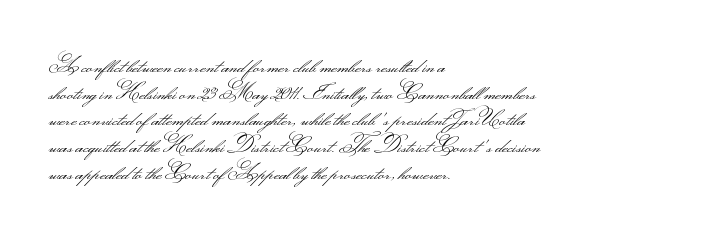
The image shows 21 px text type; set left-aligned, normal line spacing (1.27x), normal letter spacing, not underlined.
